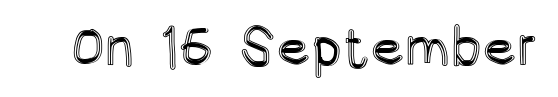
Inter-character spacing is left at the font's built-in metrics. Each letter keeps its own natural width here, so spacing adapts to shape. Quick note: not italic, upright. The foot of each line stays bare and open.
